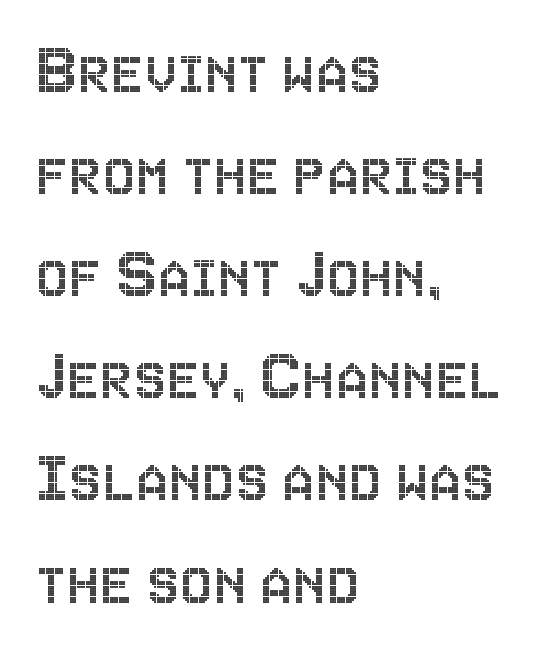
{"italic": "no", "width": "condensed", "x_height": "large", "monospaced": "no", "underline": "no", "align": "left", "line_spacing": "normal", "line_spacing_ratio": 1.38, "letter_spacing": "normal", "letter_spacing_em": 0.0, "glyph_px": 74}
